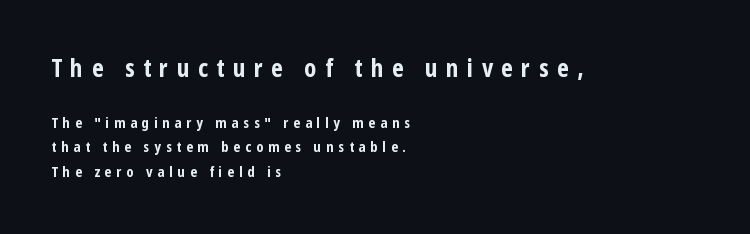
Q: Is the text bold? A: Yes.
Q: Is the text italic (slanted)? A: No, it is upright.
Q: Is the text underlined? A: No.
Q: How is the paragraph aligned? A: Left-aligned.
Q: Is the spacing between letters normal or unusually wide? A: Unusually wide.
Q: Which block of text is set in a larger size, the first (top) or the second (bottom)? A: The first (top) one.
